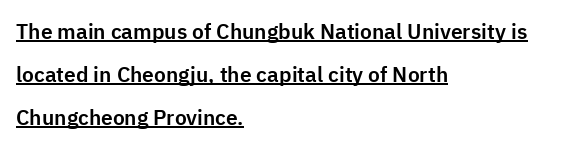
{"italic": "no", "underline": "yes", "align": "left", "line_spacing": "loose", "line_spacing_ratio": 2.05, "letter_spacing": "normal", "letter_spacing_em": 0.0, "glyph_px": 21}
